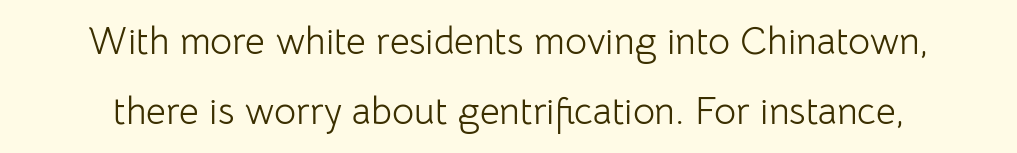
{"serif": "no", "italic": "no", "bold": "no", "weight": "light", "width": "normal", "stroke_contrast": "low", "x_height": "medium", "monospaced": "no", "underline": "no", "line_spacing_ratio": 1.83, "letter_spacing": "normal", "letter_spacing_em": 0.0, "glyph_px": 38}
